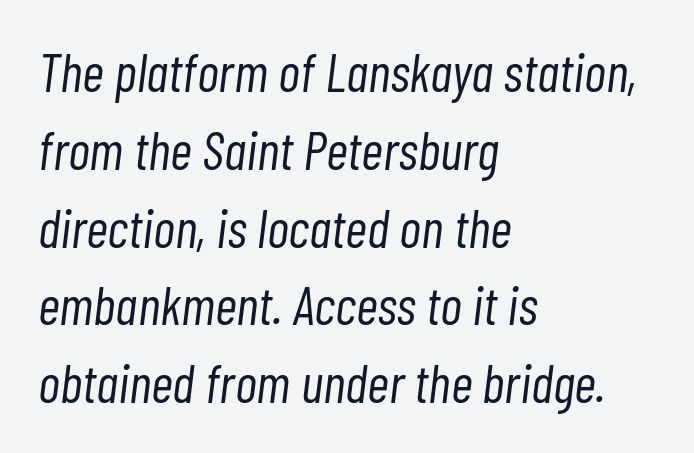
Casual observation: everything's shoved over to the left. The typeface has the unassuming heft of standard copy or less. This sample has the flowing, uneven cadence of proportional lettering. Characters are canted at an angle relative to the baseline's perpendicular.
